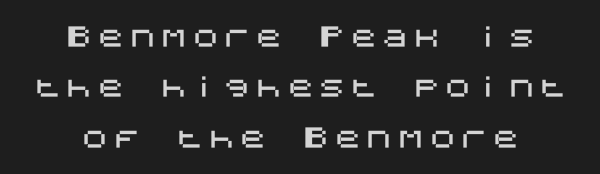
Q: Is the text italic (slanted)? A: No, it is upright.
Q: Is the text underlined? A: No.
Q: How is the paragraph aligned? A: Centered.
